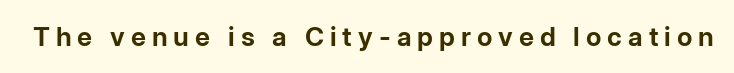
The image shows 26 px bold type, upright; set unusually wide letter spacing (+0.23 em), not underlined.
